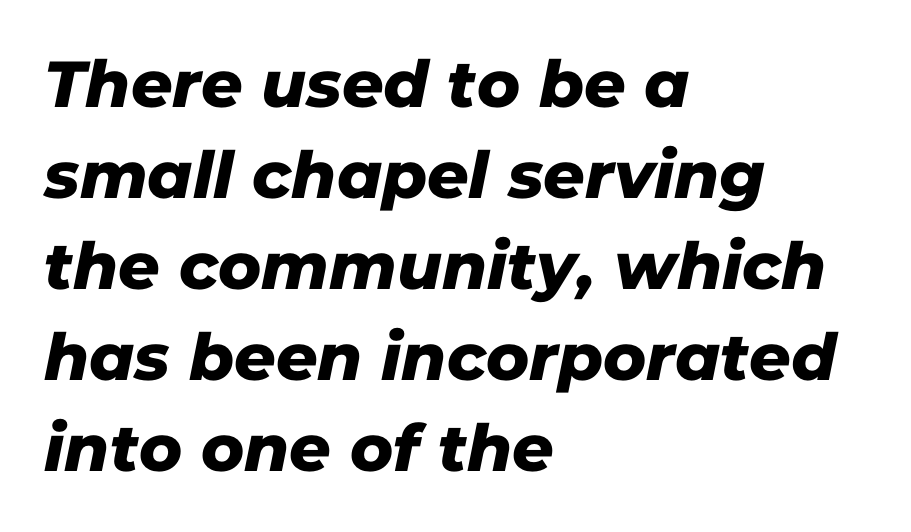
Clear beneath every line of the passage. Students, note that the glyphs here touch the page at normal intervals. Looks like regular typesetting: each glyph gets only the width it needs. Notice how the passage keeps a crisp vertical edge on the left only. Interline gaps are of average width in this sample.
